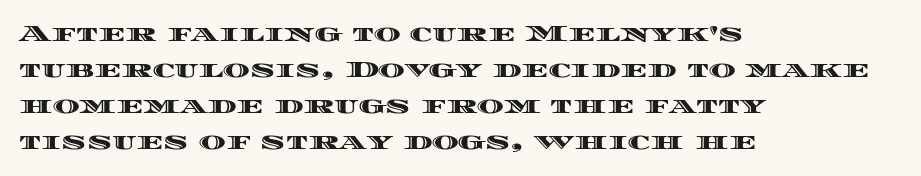
{"italic": "no", "underline": "no", "align": "left", "line_spacing": "normal", "line_spacing_ratio": 1.57, "letter_spacing": "normal", "letter_spacing_em": 0.0, "glyph_px": 23}
